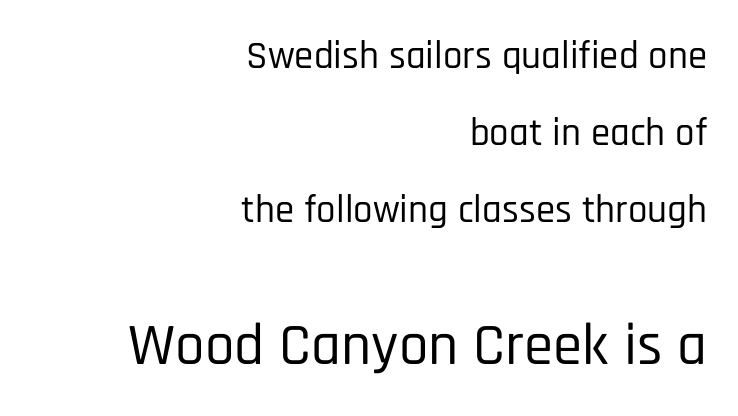
The image shows 59 px condensed sans-serif type, upright; set right-aligned, loose line spacing (1.97x), normal letter spacing, not underlined; the second (bottom) block is 1.51x larger; low stroke contrast and a large x-height.
